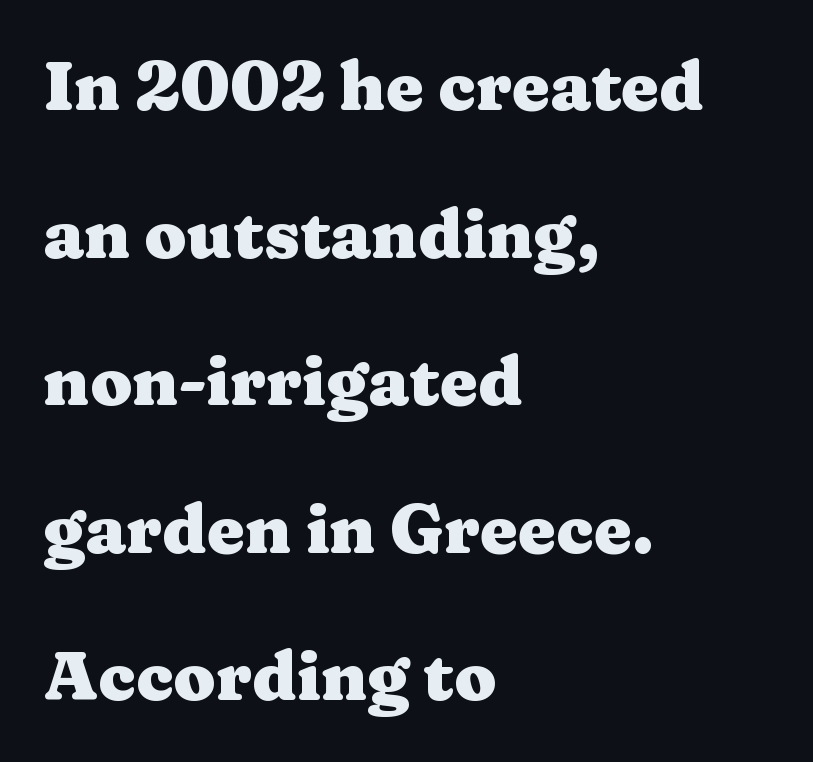
{"serif": "yes", "italic": "no", "bold": "yes", "weight": "heavy", "width": "wide", "stroke_contrast": "medium", "x_height": "medium", "monospaced": "no", "underline": "no", "align": "left", "line_spacing": "loose", "line_spacing_ratio": 2.17, "letter_spacing": "normal", "letter_spacing_em": 0.0, "glyph_px": 68}
